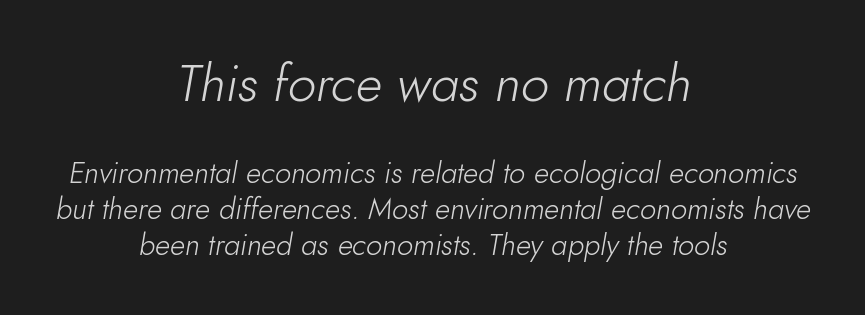
The image shows 51 px light type, italic (leaning right); set centered, normal line spacing (1.25x), normal letter spacing, not underlined; the first (top) block is 1.76x larger; low stroke contrast and a small x-height.
